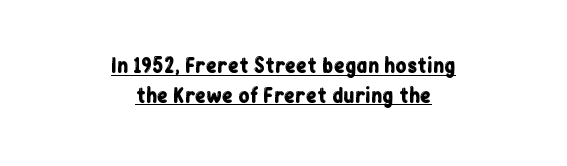
{"italic": "no", "underline": "yes", "align": "center", "line_spacing": "normal", "line_spacing_ratio": 1.48, "letter_spacing": "normal", "letter_spacing_em": 0.0, "glyph_px": 20}
